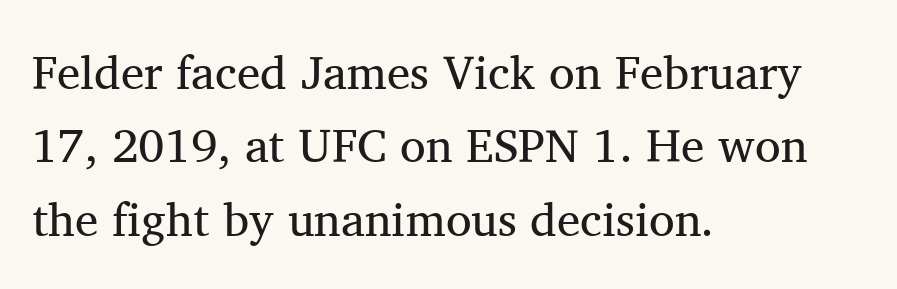
The rag falls on the right side of this text block. Horizontal bands of white between lines are of average thickness. The letters stand upright; this is a roman face. Each stroke keeps to a modest, everyday thickness or less.
